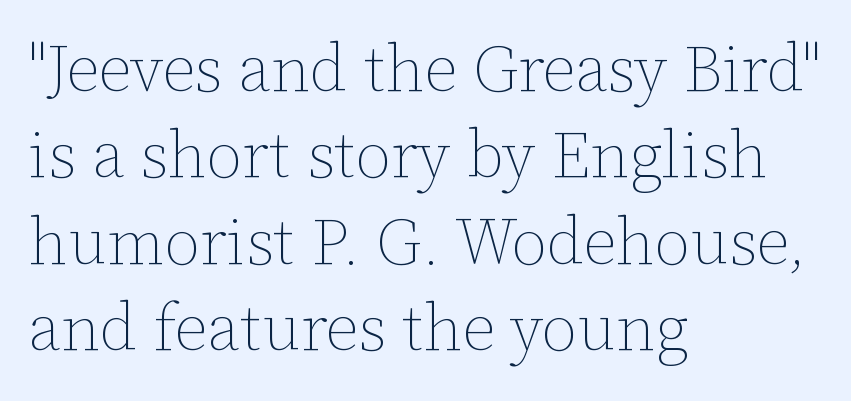
Character widths vary here, with narrow letters taking less room than wide ones. Caption: standard tracking, unaltered. Horizontal alignment here is leftward, the default for most running prose. The space directly below the letters is spotless. Quick note: interline space is typical. The weight tops out at a normal text grade.
